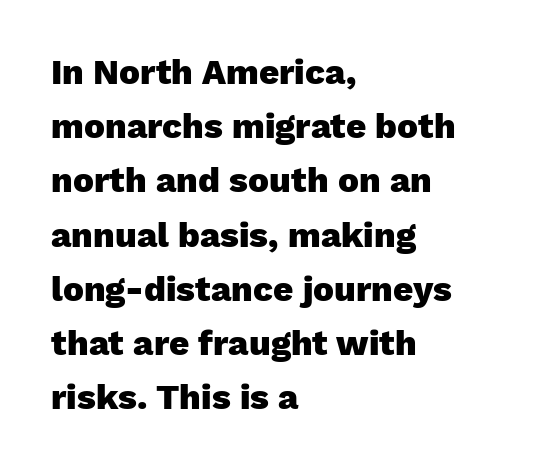
Q: Is the text bold? A: Yes.
Q: Is the text italic (slanted)? A: No, it is upright.
Q: Is the typeface a serif or a sans-serif typeface? A: Sans-serif.
Q: Is the text underlined? A: No.
Q: How is the paragraph aligned? A: Left-aligned.
Q: Is the spacing between letters normal or unusually wide? A: Normal.
Q: Is the spacing between lines tight, normal or loose? A: Normal.
Q: Width (condensed, normal, or wide)? A: Normal.
Q: Stroke contrast? A: Low.
Q: x-height? A: Medium.
Q: Monospaced? A: No.
